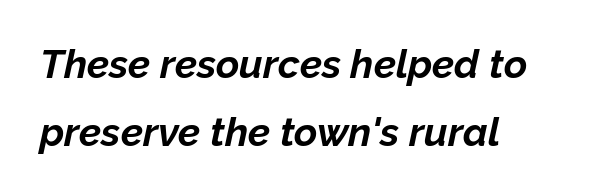
What weight is shown? A full bold with thick strokes. Each word holds together tightly as a unit, with standard inter-letter gaps. The typography opts for an oblique posture over an upright one. Spacing verdict: proportional, widths tailored to each character.
